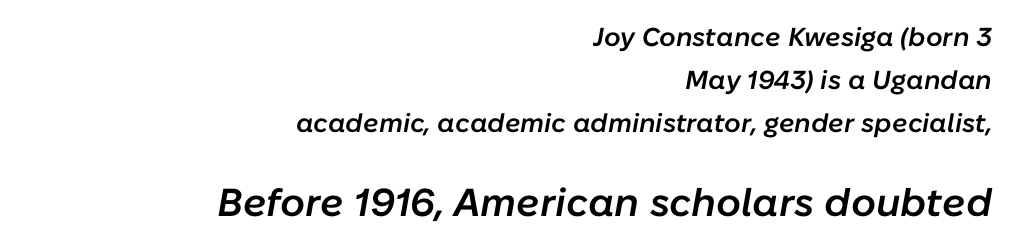
The image shows 39 px semibold type, italic (leaning right); set right-aligned, normal line spacing (1.65x), normal letter spacing, not underlined; the second (bottom) block is 1.5x larger; low stroke contrast and a medium x-height.
